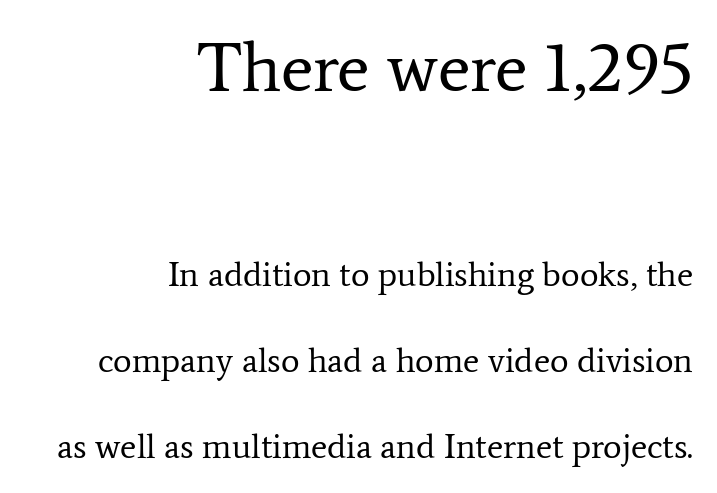
{"serif": "yes", "italic": "no", "bold": "no", "weight": "regular", "width": "normal", "stroke_contrast": "low", "x_height": "medium", "monospaced": "no", "underline": "no", "align": "right", "line_spacing": "loose", "line_spacing_ratio": 2.46, "letter_spacing": "normal", "letter_spacing_em": 0.0, "larger_block": "first", "size_ratio": 2.0, "glyph_px": 70}
